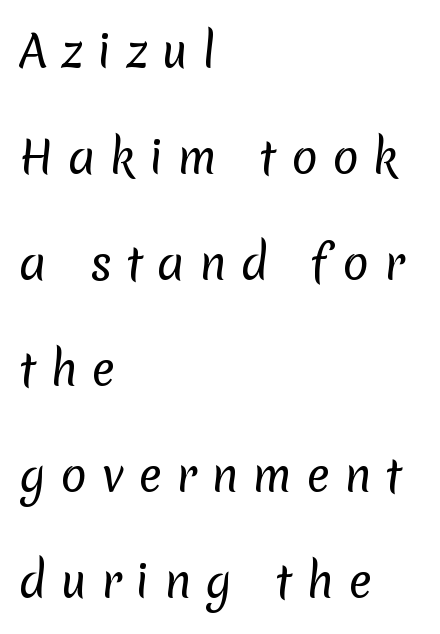
The image shows 44 px regular-weight sans-serif type; set left-aligned, loose line spacing (2.41x), unusually wide letter spacing (+0.32 em), not underlined; low stroke contrast and a medium x-height.
